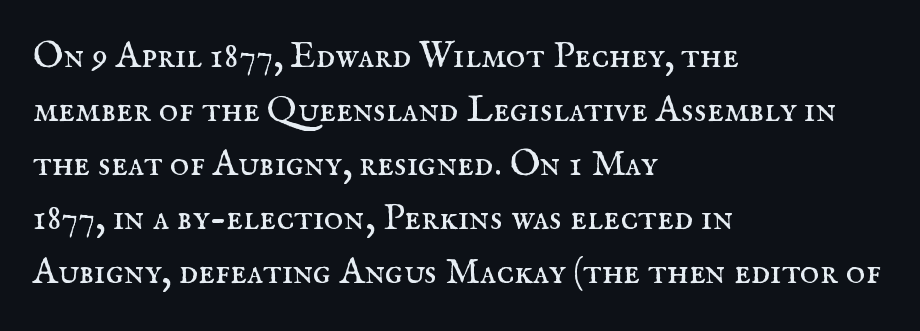
Q: Is the text bold? A: No.
Q: Is the text italic (slanted)? A: No, it is upright.
Q: Is the typeface a serif or a sans-serif typeface? A: Serif.
Q: Is the text underlined? A: No.
Q: How is the paragraph aligned? A: Left-aligned.
Q: Is the spacing between letters normal or unusually wide? A: Normal.
Q: Is the spacing between lines tight, normal or loose? A: Normal.
Q: Width (condensed, normal, or wide)? A: Normal.
Q: Stroke contrast? A: Medium.
Q: x-height? A: Small.
Q: Monospaced? A: No.
